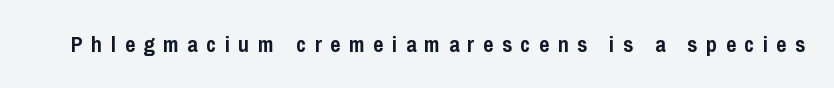
{"italic": "no", "bold": "yes", "underline": "no", "letter_spacing": "wide", "letter_spacing_em": 0.39, "glyph_px": 22}
